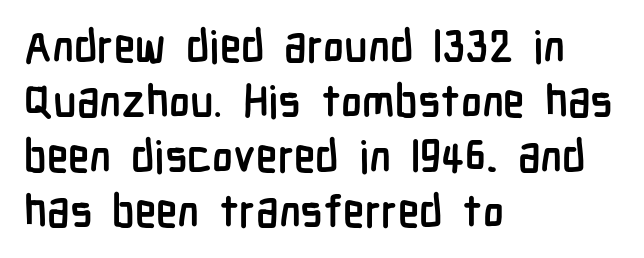
Q: Is the text bold? A: Yes.
Q: Is the text italic (slanted)? A: No, it is upright.
Q: Is the typeface a serif or a sans-serif typeface? A: Sans-serif.
Q: Is the text underlined? A: No.
Q: How is the paragraph aligned? A: Left-aligned.
Q: Is the spacing between letters normal or unusually wide? A: Normal.
Q: Is the spacing between lines tight, normal or loose? A: Normal.
Q: Width (condensed, normal, or wide)? A: Condensed.
Q: Stroke contrast? A: Low.
Q: x-height? A: Medium.
Q: Monospaced? A: No.
